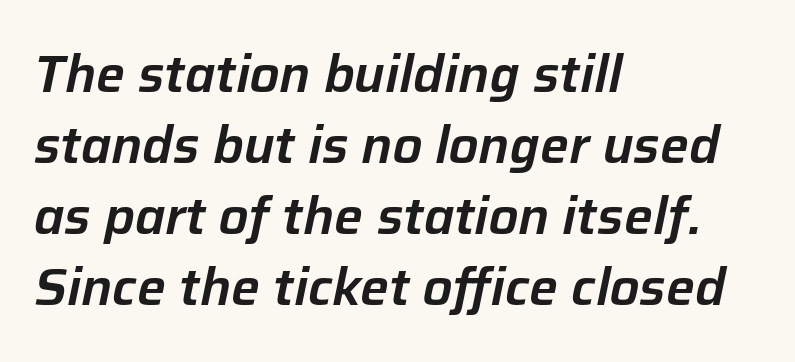
The rendering anchors every line to the left-hand side. Words appear dense and cohesive because spacing is normal. The axis of the letterforms is tilted away from vertical. Successive baselines arrive at the customary interval. Descenders are the only things crossing below the line.
